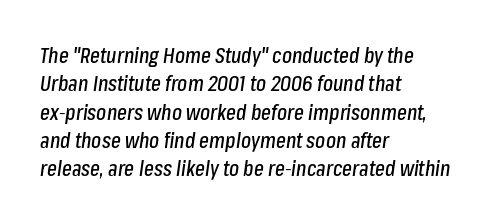
Q: Is the text italic (slanted)? A: Yes, it leans right by about 8 degrees.
Q: Is the text underlined? A: No.
Q: How is the paragraph aligned? A: Left-aligned.
Q: Is the spacing between letters normal or unusually wide? A: Normal.
Q: Is the spacing between lines tight, normal or loose? A: Normal.
